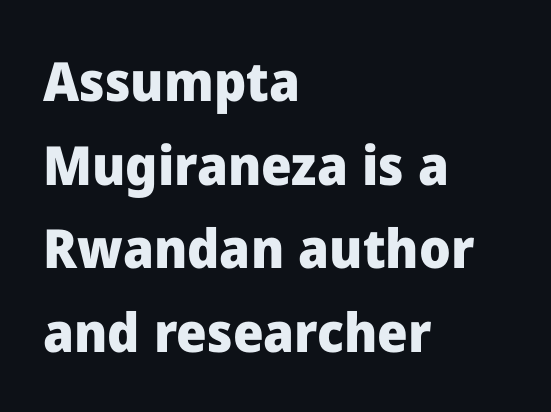
The image shows 54 px heavy sans-serif type, upright; set left-aligned, normal line spacing (1.55x), normal letter spacing, not underlined; low stroke contrast and a medium x-height.
